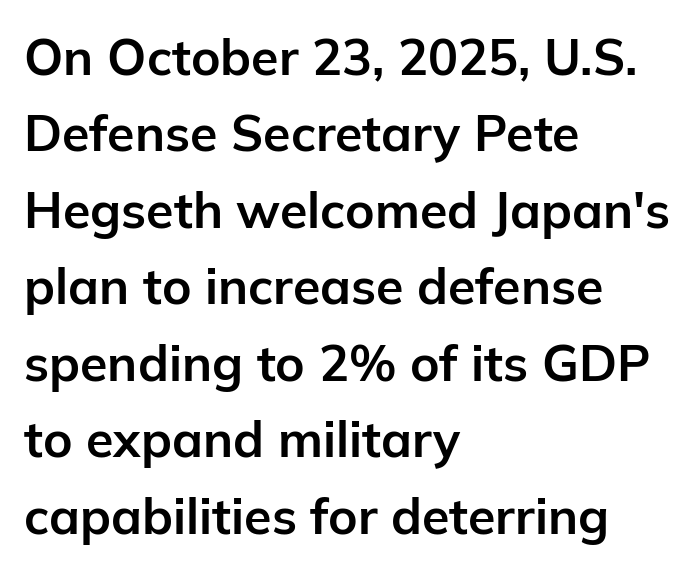
The image shows 50 px bold sans-serif type, upright; set left-aligned, normal line spacing (1.53x), normal letter spacing, not underlined; low stroke contrast and a medium x-height.
